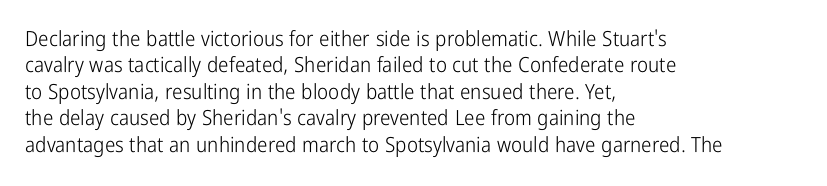
Q: Is the text bold? A: No.
Q: Is the text italic (slanted)? A: No, it is upright.
Q: Is the text underlined? A: No.
Q: How is the paragraph aligned? A: Left-aligned.
Q: Is the spacing between letters normal or unusually wide? A: Normal.
Q: Is the spacing between lines tight, normal or loose? A: Normal.
